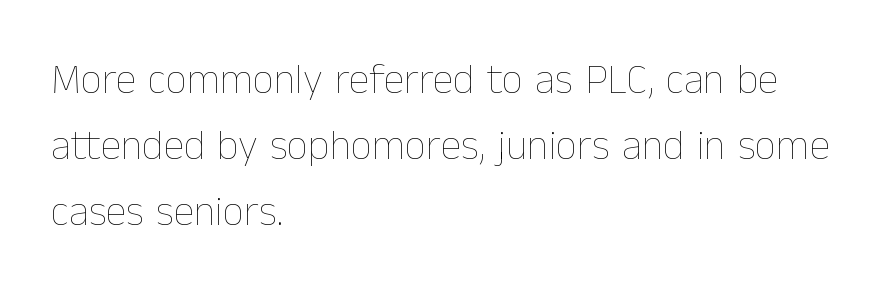
Q: Is the text bold? A: No.
Q: Is the text italic (slanted)? A: No, it is upright.
Q: Is the text underlined? A: No.
Q: How is the paragraph aligned? A: Left-aligned.
Q: Is the spacing between letters normal or unusually wide? A: Normal.
Q: Is the spacing between lines tight, normal or loose? A: Normal.
Q: Width (condensed, normal, or wide)? A: Normal.
Q: Stroke contrast? A: Low.
Q: x-height? A: Medium.
Q: Monospaced? A: No.
